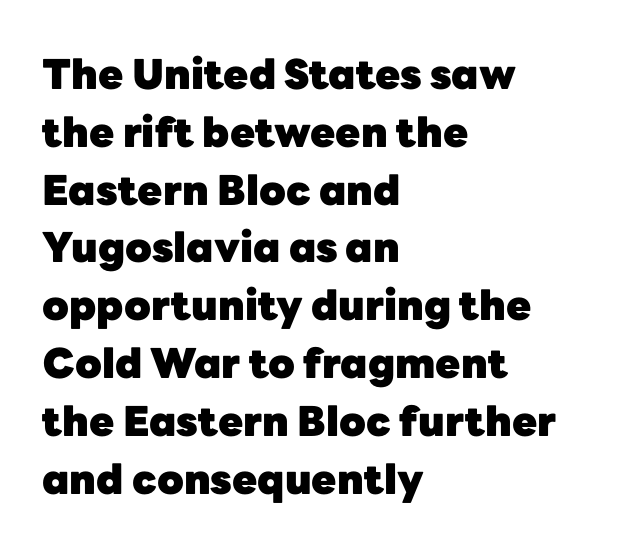
Character widths vary here, with narrow letters taking less room than wide ones. What kind of face is this? One without serifs — a sans. The strokes are fattened all the way to bold. A typesetter would call this leading conventional body-copy spacing. No word sits above an underline. Vertical strokes here are truly vertical.
